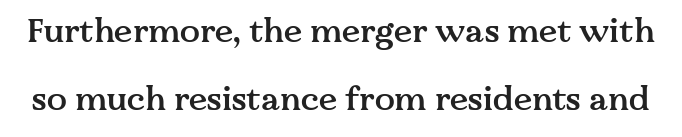
The image shows 33 px semibold serif type, upright; set loose line spacing (2.07x), normal letter spacing, not underlined; medium stroke contrast and a medium x-height.
